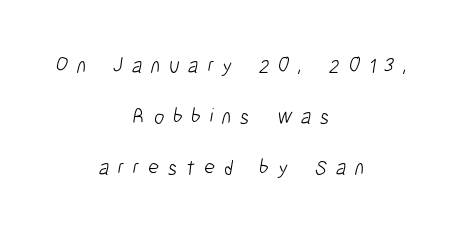
{"bold": "no", "underline": "no", "align": "center", "line_spacing": "loose", "line_spacing_ratio": 2.43, "letter_spacing": "wide", "letter_spacing_em": 0.42, "glyph_px": 21}
